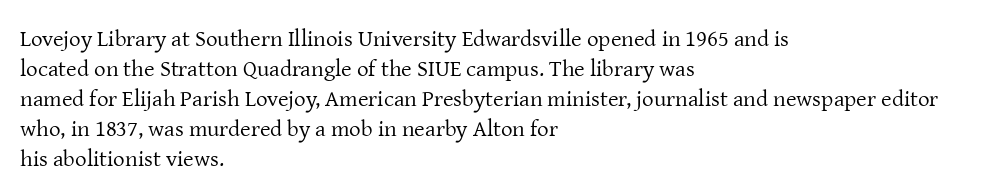
Q: Is the text bold? A: No.
Q: Is the text italic (slanted)? A: No, it is upright.
Q: Is the text underlined? A: No.
Q: How is the paragraph aligned? A: Left-aligned.
Q: Is the spacing between letters normal or unusually wide? A: Normal.
Q: Is the spacing between lines tight, normal or loose? A: Normal.
